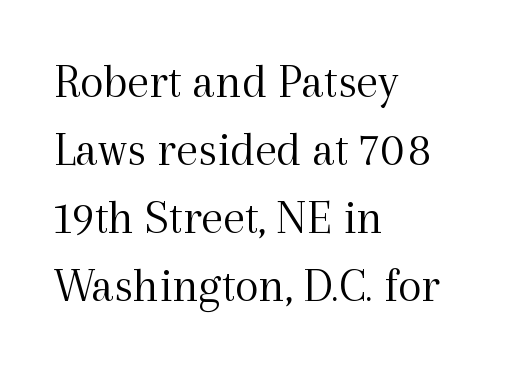
{"serif": "yes", "italic": "no", "bold": "no", "weight": "light", "width": "normal", "x_height": "medium", "monospaced": "no", "underline": "no", "align": "left", "line_spacing": "normal", "line_spacing_ratio": 1.39, "letter_spacing": "normal", "letter_spacing_em": 0.0, "glyph_px": 49}
